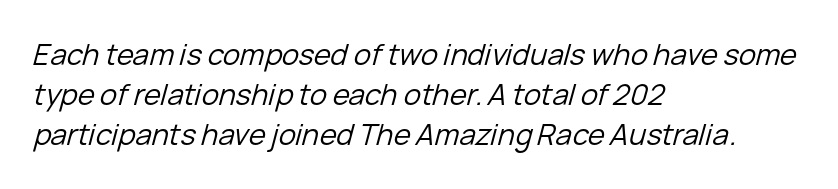
{"italic": "yes", "lean": "right", "slant_degrees": 15, "bold": "no", "weight": "regular", "width": "normal", "stroke_contrast": "low", "x_height": "medium", "monospaced": "no", "underline": "no", "align": "left", "line_spacing": "normal", "line_spacing_ratio": 1.38, "letter_spacing": "normal", "letter_spacing_em": 0.0, "glyph_px": 29}
